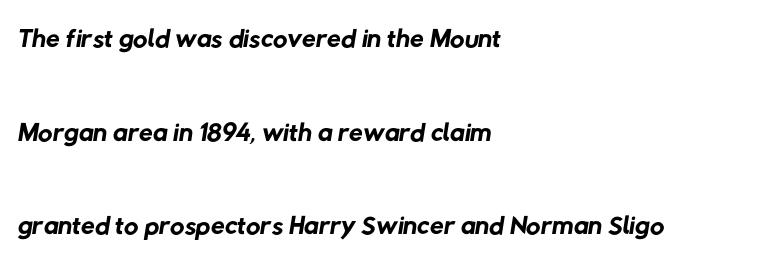
Q: Is the text bold? A: No.
Q: Is the typeface a serif or a sans-serif typeface? A: Sans-serif.
Q: Is the text underlined? A: No.
Q: How is the paragraph aligned? A: Left-aligned.
Q: Is the spacing between letters normal or unusually wide? A: Normal.
Q: Is the spacing between lines tight, normal or loose? A: Loose.
Q: Width (condensed, normal, or wide)? A: Normal.
Q: Stroke contrast? A: Low.
Q: x-height? A: Medium.
Q: Monospaced? A: No.
